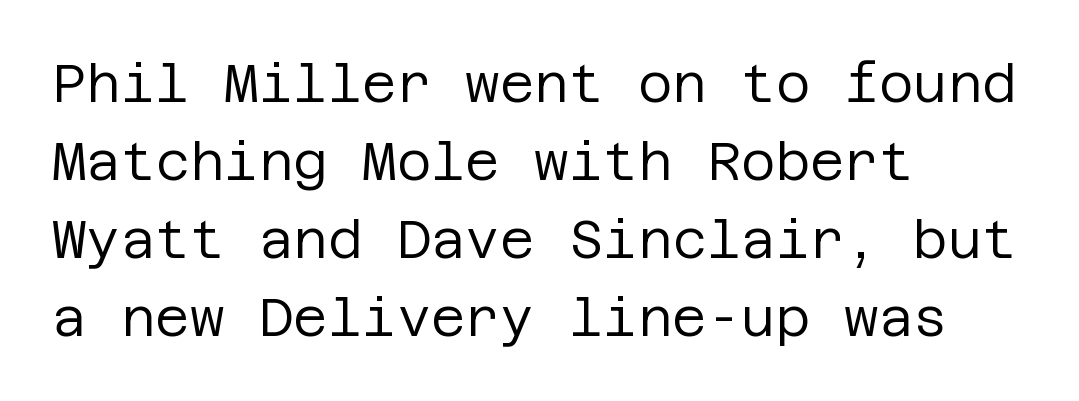
The image shows 53 px regular-weight sans-serif type, upright; set left-aligned, normal line spacing (1.47x), normal letter spacing, not underlined; low stroke contrast and a large x-height.
